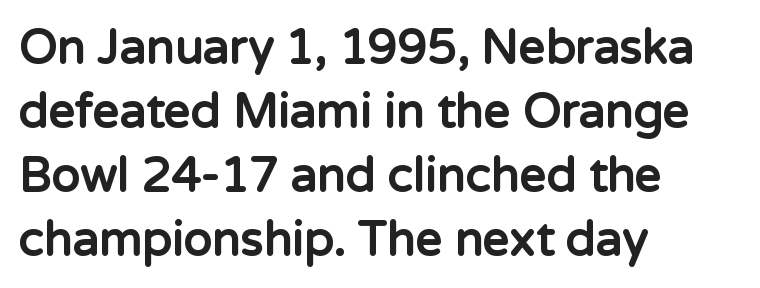
The image shows 47 px bold sans-serif type, upright; set left-aligned, normal line spacing (1.36x), normal letter spacing, not underlined; low stroke contrast and a medium x-height.
